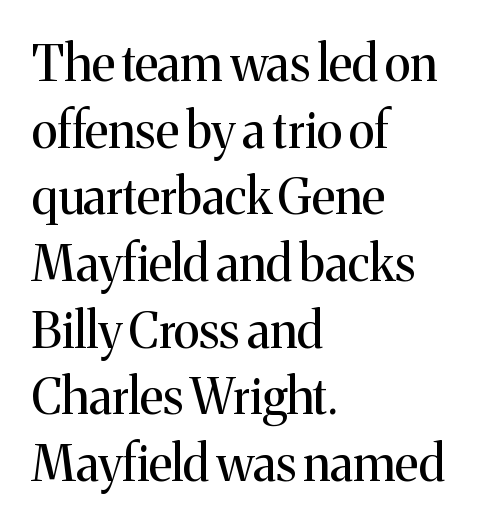
The rendering shows small feet on the letterforms — a serif design. The type sits square on the baseline with zero lean. Does the leading feel generous? No, just average. The cut favours lightness, reaching ordinary text weight at its darkest.
